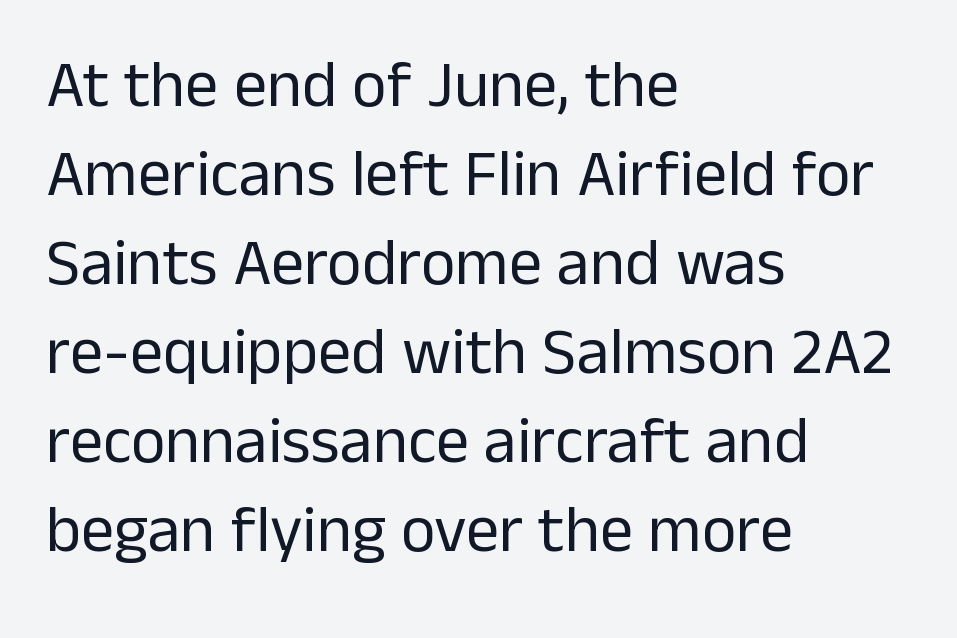
Q: Is the text bold? A: No.
Q: Is the text italic (slanted)? A: No, it is upright.
Q: Is the typeface a serif or a sans-serif typeface? A: Sans-serif.
Q: Is the text underlined? A: No.
Q: How is the paragraph aligned? A: Left-aligned.
Q: Is the spacing between letters normal or unusually wide? A: Normal.
Q: Is the spacing between lines tight, normal or loose? A: Normal.
Q: Width (condensed, normal, or wide)? A: Normal.
Q: Stroke contrast? A: Low.
Q: x-height? A: Medium.
Q: Monospaced? A: No.
